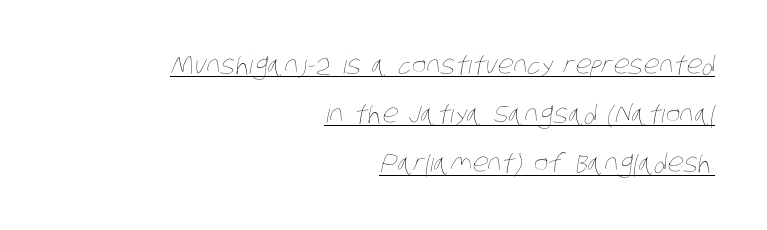
{"bold": "no", "underline": "yes", "align": "right", "line_spacing": "loose", "line_spacing_ratio": 1.97, "letter_spacing": "normal", "letter_spacing_em": 0.0, "glyph_px": 25}
